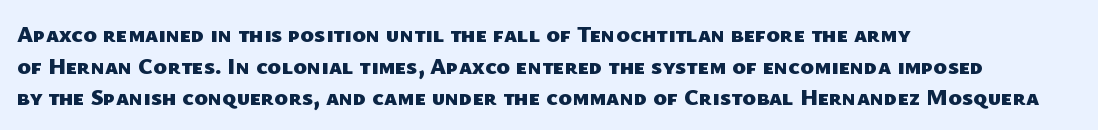
{"bold": "yes", "underline": "no", "align": "left", "line_spacing": "normal", "line_spacing_ratio": 1.38, "letter_spacing": "normal", "letter_spacing_em": 0.0, "glyph_px": 23}
